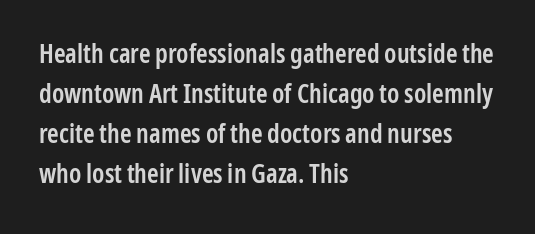
{"italic": "no", "bold": "semi", "underline": "no", "align": "left", "line_spacing": "normal", "line_spacing_ratio": 1.54, "letter_spacing": "normal", "letter_spacing_em": 0.0, "glyph_px": 26}
